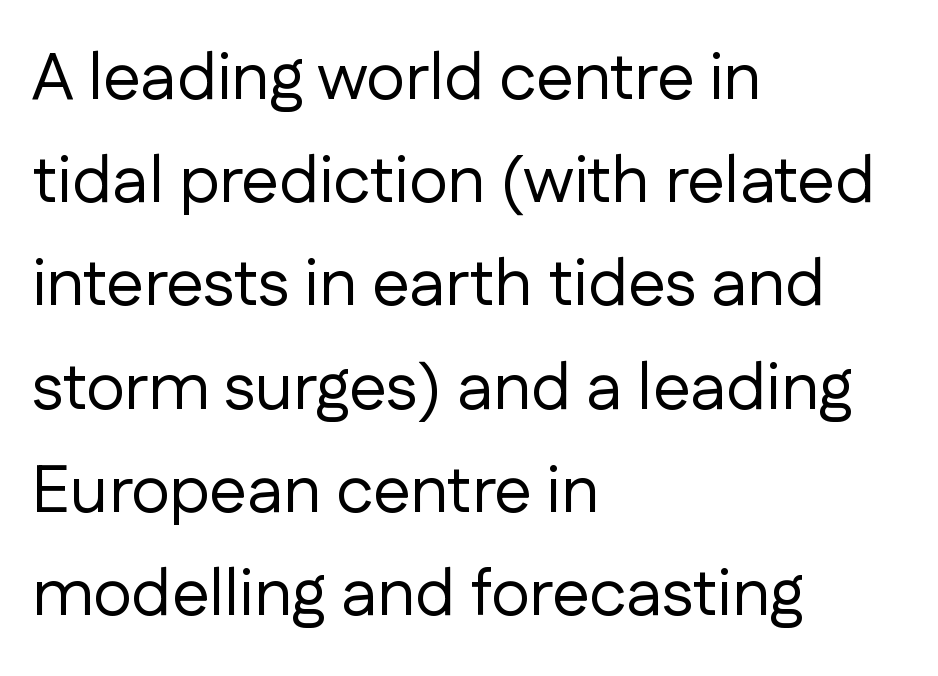
{"serif": "no", "italic": "no", "bold": "no", "weight": "regular", "width": "normal", "stroke_contrast": "low", "x_height": "medium", "monospaced": "no", "underline": "no", "align": "left", "line_spacing": "normal", "line_spacing_ratio": 1.54, "letter_spacing": "normal", "letter_spacing_em": 0.0, "glyph_px": 67}
